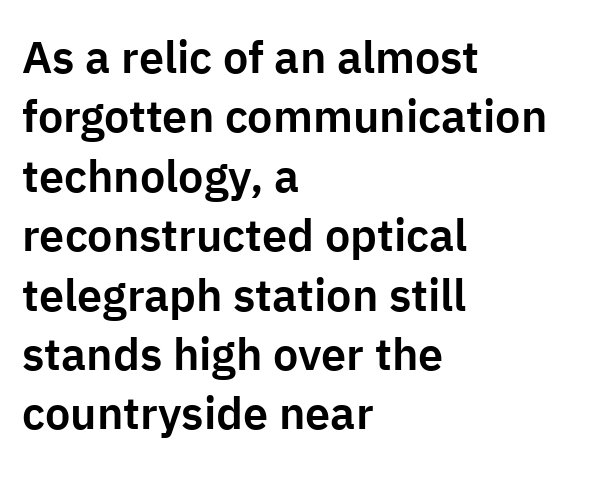
{"serif": "no", "italic": "no", "width": "normal", "stroke_contrast": "low", "x_height": "medium", "monospaced": "no", "underline": "no", "align": "left", "line_spacing": "normal", "line_spacing_ratio": 1.32, "letter_spacing": "normal", "letter_spacing_em": 0.0, "glyph_px": 45}
